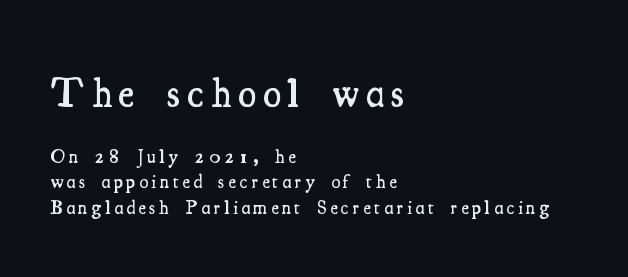
The image shows 41 px semibold, condensed serif type, upright; set left-aligned, normal line spacing (1.27x), not underlined; the first (top) block is 2.05x larger; medium stroke contrast and a small x-height.
